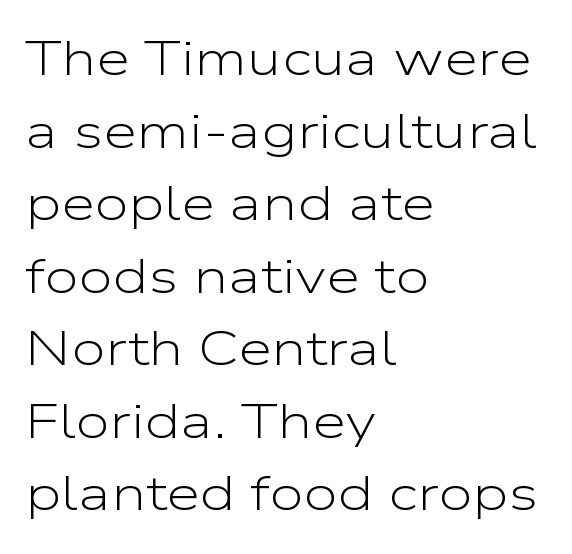
Q: Is the text bold? A: No.
Q: Is the text italic (slanted)? A: No, it is upright.
Q: Is the typeface a serif or a sans-serif typeface? A: Sans-serif.
Q: Is the text underlined? A: No.
Q: How is the paragraph aligned? A: Left-aligned.
Q: Is the spacing between letters normal or unusually wide? A: Normal.
Q: Is the spacing between lines tight, normal or loose? A: Normal.
Q: Width (condensed, normal, or wide)? A: Wide.
Q: Stroke contrast? A: Low.
Q: x-height? A: Medium.
Q: Monospaced? A: No.
